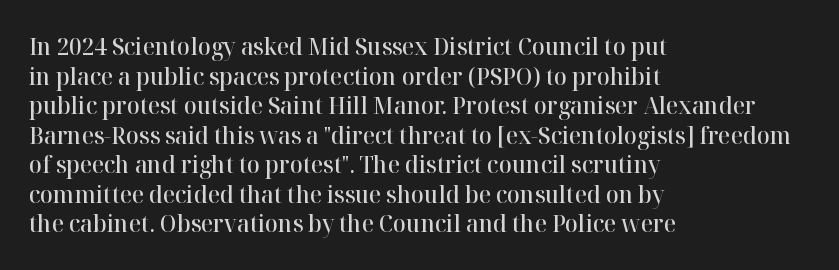
The image shows 24 px text type, upright; set left-aligned, line spacing 1.23x, normal letter spacing, not underlined.
